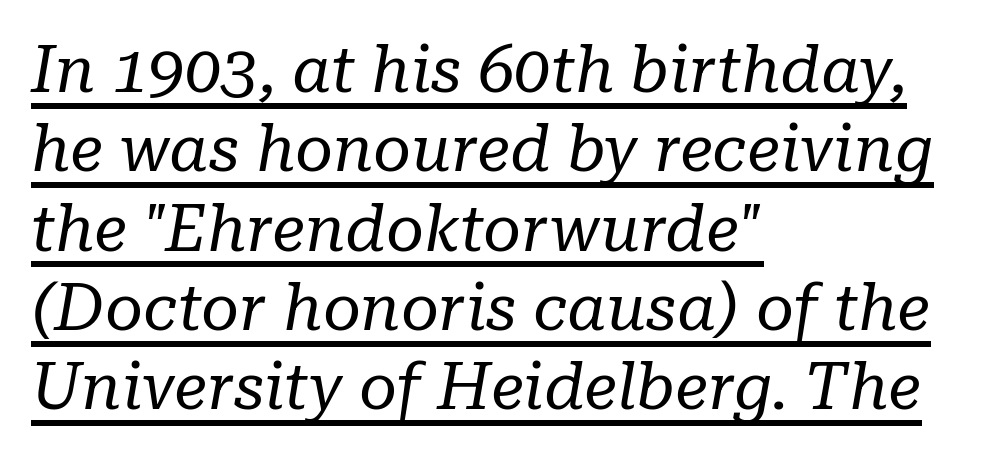
The font sits on the lighter half of the weight spectrum, regular included. Line beginnings align vertically; line endings do not. Type style note: has serifs. This sample uses an oblique cut, with every glyph tilted off the vertical. The type is set solid horizontally, with unmodified tracking. Looks like regular typesetting: each glyph gets only the width it needs.
